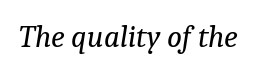
The image shows 31 px regular-weight serif type, italic (leaning right); set normal letter spacing, not underlined; low stroke contrast and a medium x-height.
